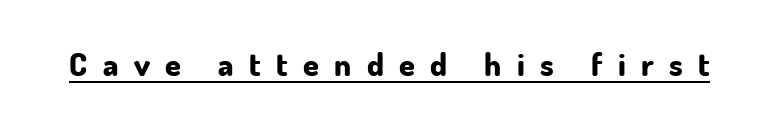
The image shows 32 px bold sans-serif type, upright; set unusually wide letter spacing (+0.48 em), underlined; low stroke contrast and a small x-height.
